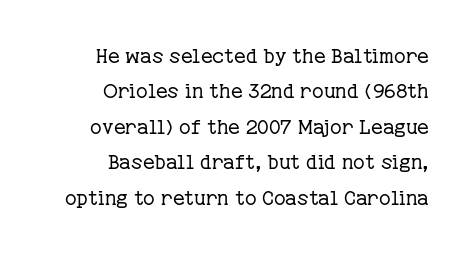
{"italic": "no", "bold": "no", "underline": "no", "align": "right", "line_spacing_ratio": 1.77, "letter_spacing": "normal", "letter_spacing_em": 0.0, "glyph_px": 20}
